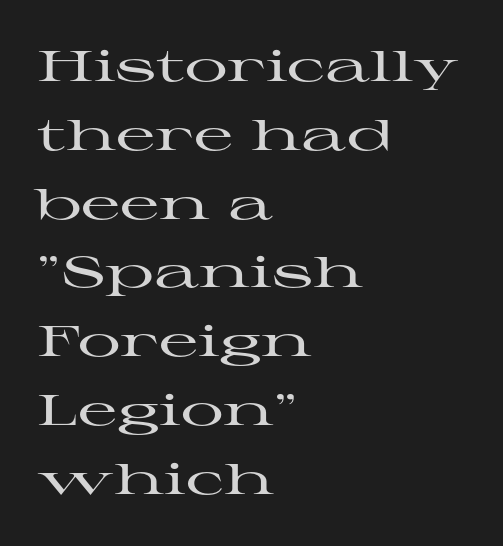
Posture: upright roman. Horizontally, the lines are justified to the leading edge only. Here the designer chose a conventional face with non-uniform glyph widths. The rendering uses a moderate line-height, typical for paragraphs. No word sits above an underline.
